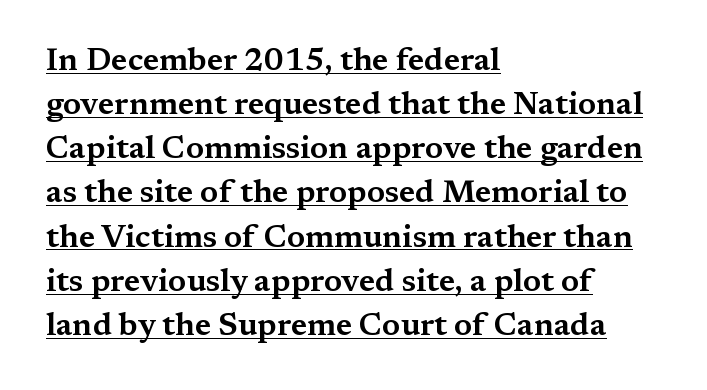
Q: Is the text italic (slanted)? A: No, it is upright.
Q: Is the typeface a serif or a sans-serif typeface? A: Serif.
Q: Is the text underlined? A: Yes.
Q: How is the paragraph aligned? A: Left-aligned.
Q: Is the spacing between letters normal or unusually wide? A: Normal.
Q: Is the spacing between lines tight, normal or loose? A: Normal.
Q: Width (condensed, normal, or wide)? A: Wide.
Q: Stroke contrast? A: Medium.
Q: x-height? A: Medium.
Q: Monospaced? A: No.
